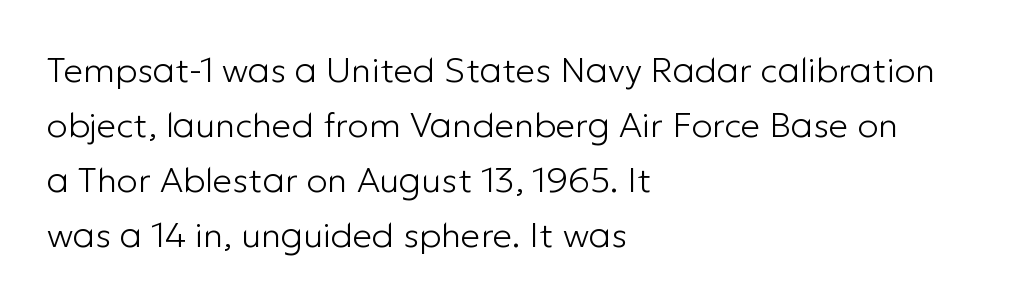
The characters display no serif detailing; their extremities are plain. Default kerning and tracking; the words read as compact shapes. The specimen reads as upright at a glance. The compositor pushed each line to the left boundary. Regarding leading, the lines here are spaced in the standard way. This reads as an unemphasized weight, regular at the heaviest.
